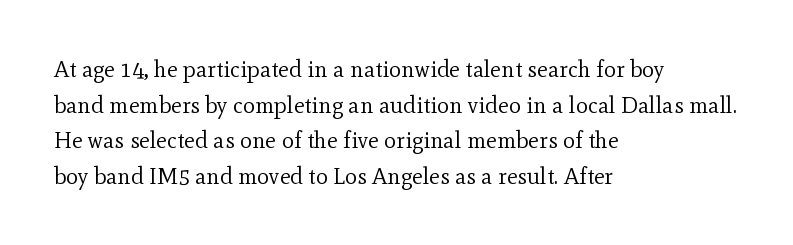
{"italic": "no", "bold": "no", "underline": "no", "align": "left", "line_spacing": "normal", "line_spacing_ratio": 1.55, "letter_spacing": "normal", "letter_spacing_em": 0.0, "glyph_px": 23}
